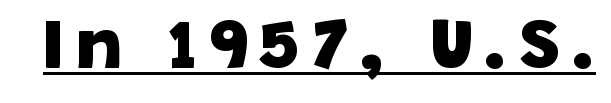
Q: Is the text bold? A: Yes.
Q: Is the typeface a serif or a sans-serif typeface? A: Sans-serif.
Q: Is the text underlined? A: Yes.
Q: Width (condensed, normal, or wide)? A: Normal.
Q: Stroke contrast? A: Low.
Q: x-height? A: Large.
Q: Monospaced? A: No.
